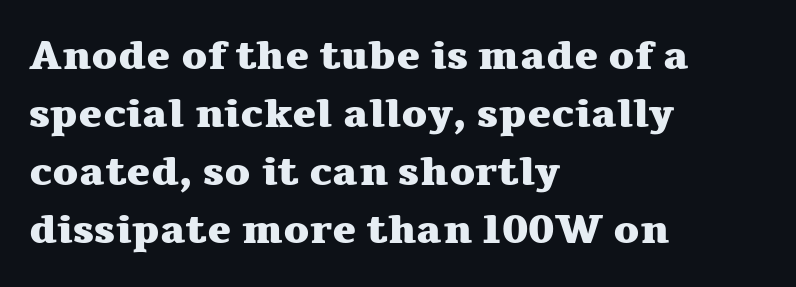
Q: Is the text bold? A: Yes.
Q: Is the text italic (slanted)? A: No, it is upright.
Q: Is the typeface a serif or a sans-serif typeface? A: Serif.
Q: Is the text underlined? A: No.
Q: How is the paragraph aligned? A: Left-aligned.
Q: Is the spacing between letters normal or unusually wide? A: Normal.
Q: Is the spacing between lines tight, normal or loose? A: Normal.
Q: Width (condensed, normal, or wide)? A: Wide.
Q: Stroke contrast? A: Medium.
Q: x-height? A: Medium.
Q: Monospaced? A: No.
